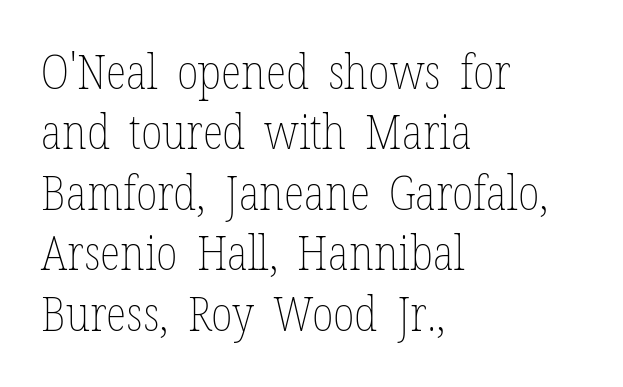
{"italic": "no", "bold": "no", "weight": "thin", "width": "condensed", "stroke_contrast": "low", "x_height": "medium", "monospaced": "no", "underline": "no", "align": "left", "line_spacing": "normal", "line_spacing_ratio": 1.26, "letter_spacing": "normal", "letter_spacing_em": 0.0, "glyph_px": 48}
